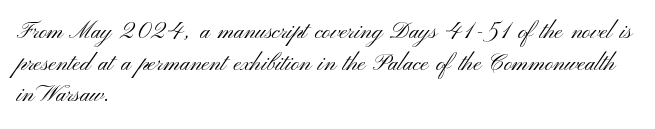
Line spacing here is normal. The text block is weighted toward the left margin, trailing off unevenly rightward. Lines of text with bare space underneath. Nothing unusual about the tracking: characters are spaced as the font intends. A quiet, ordinary-to-light weight characterises the typeface.
